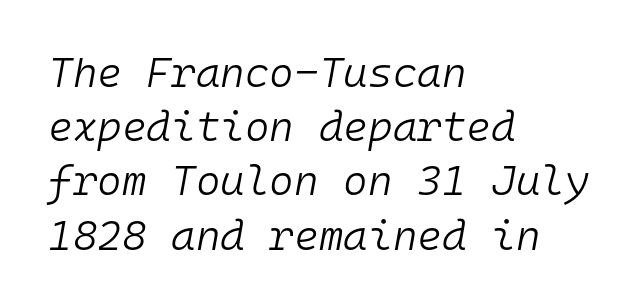
Q: Is the text bold? A: No.
Q: Is the text italic (slanted)? A: Yes, it leans right by about 10 degrees.
Q: Is the text underlined? A: No.
Q: How is the paragraph aligned? A: Left-aligned.
Q: Is the spacing between letters normal or unusually wide? A: Normal.
Q: Is the spacing between lines tight, normal or loose? A: Normal.
Q: Width (condensed, normal, or wide)? A: Normal.
Q: Stroke contrast? A: Low.
Q: x-height? A: Medium.
Q: Monospaced? A: Yes.
